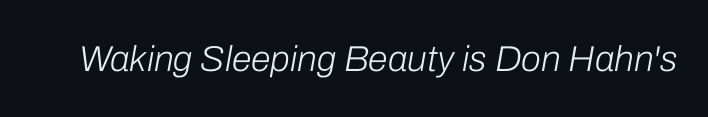
Beneath every word, the page is bare. The rendering uses natural spacing where letterforms have individual widths. Students, note that the glyphs here touch the page at normal intervals. Letters have the restrained weight of plain body copy at most.
